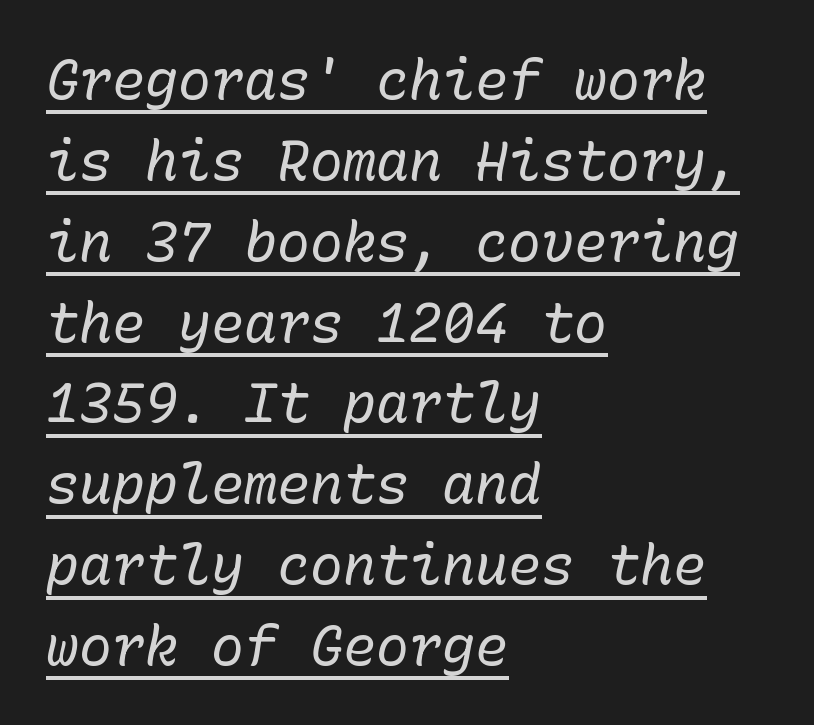
The leading is moderate, giving the passage an even texture. If you drew a line through each stem, it would be angled. The sample's only ornament is a line tracing under the words. Nobody touched the tracking dial on this one.
